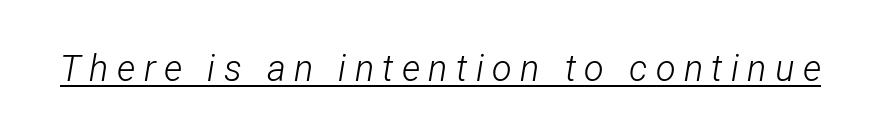
The image shows 36 px light, condensed type, italic (leaning right); set unusually wide letter spacing (+0.23 em), underlined; low stroke contrast and a medium x-height.
